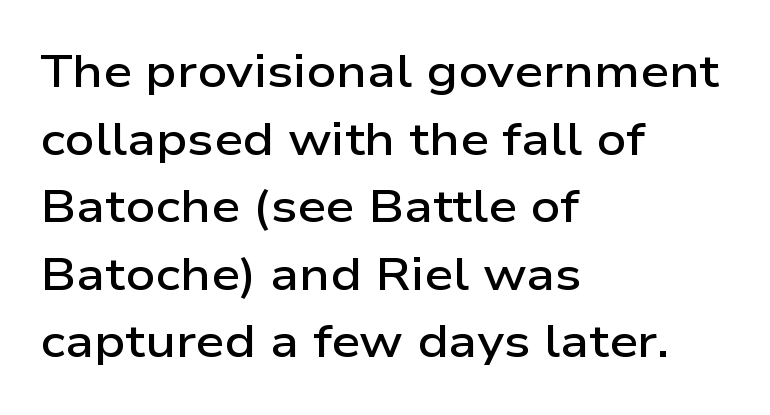
The image shows 46 px semibold, wide sans-serif type, upright; set left-aligned, normal line spacing (1.47x), normal letter spacing, not underlined; low stroke contrast and a medium x-height.
